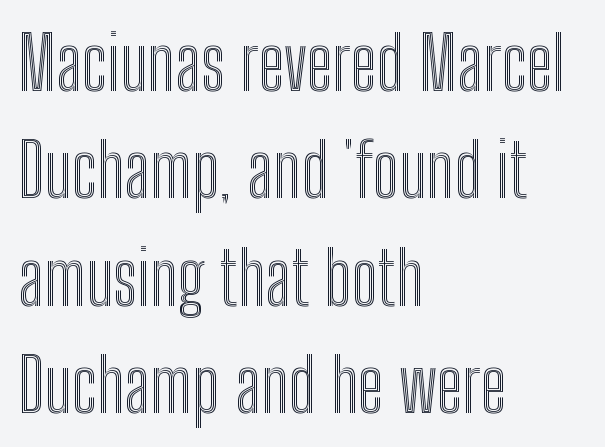
Q: Is the text italic (slanted)? A: No, it is upright.
Q: Is the text underlined? A: No.
Q: How is the paragraph aligned? A: Left-aligned.
Q: Is the spacing between letters normal or unusually wide? A: Normal.
Q: Is the spacing between lines tight, normal or loose? A: Normal.
Q: Width (condensed, normal, or wide)? A: Condensed.
Q: x-height? A: Medium.
Q: Monospaced? A: No.
